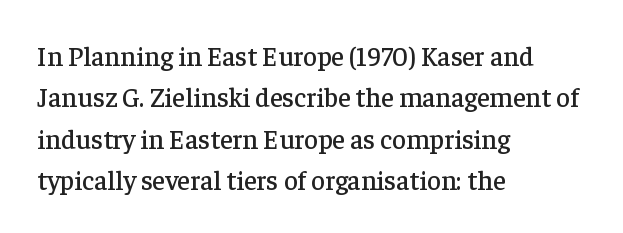
Successive baselines arrive at the customary interval. Short and long lines alike share a common starting point at left. Italic: no, the glyphs are upright roman. Short note: letters normally spaced. Quick note: underline off.
